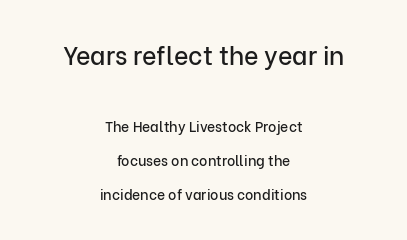
{"italic": "no", "underline": "no", "align": "center", "line_spacing": "loose", "line_spacing_ratio": 2.42, "letter_spacing": "normal", "letter_spacing_em": 0.0, "larger_block": "first", "size_ratio": 1.79, "glyph_px": 25}
